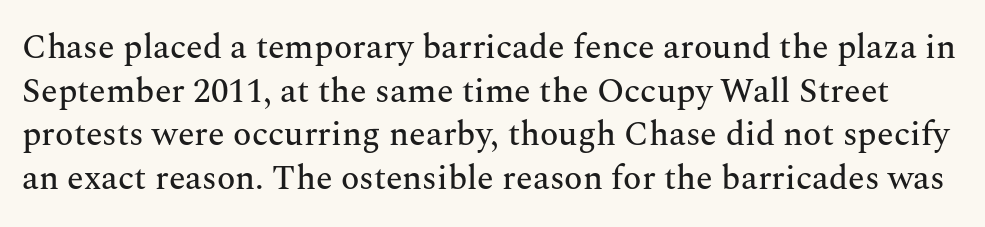
Tracking here is standard; glyphs follow each other at the usual distance. Note: serifs present on the glyphs. A bare baseline throughout the passage. Successive baselines arrive at the customary interval.
